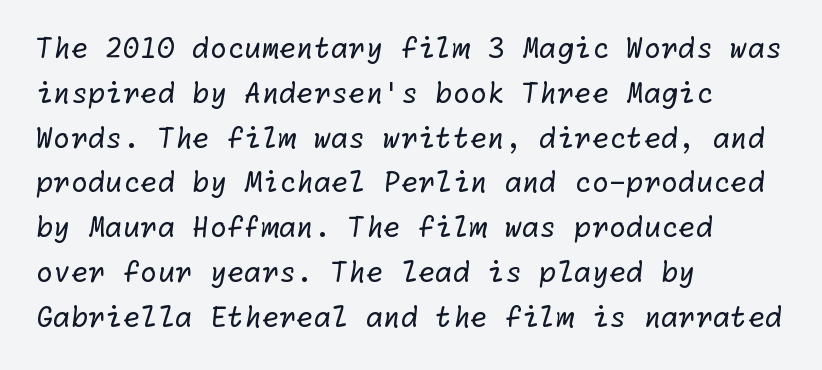
{"serif": "no", "bold": "no", "weight": "regular", "width": "normal", "stroke_contrast": "low", "x_height": "medium", "underline": "no", "align": "left", "line_spacing": "normal", "line_spacing_ratio": 1.6, "letter_spacing": "normal", "letter_spacing_em": 0.0, "glyph_px": 28}
